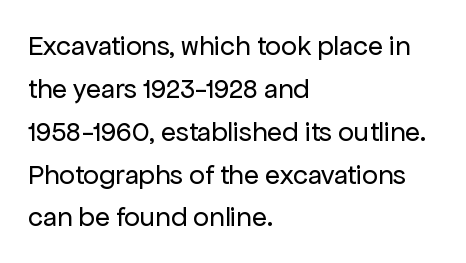
Q: Is the text bold? A: No.
Q: Is the text italic (slanted)? A: No, it is upright.
Q: Is the typeface a serif or a sans-serif typeface? A: Sans-serif.
Q: Is the text underlined? A: No.
Q: How is the paragraph aligned? A: Left-aligned.
Q: Is the spacing between letters normal or unusually wide? A: Normal.
Q: Is the spacing between lines tight, normal or loose? A: Normal.
Q: Width (condensed, normal, or wide)? A: Normal.
Q: Stroke contrast? A: Low.
Q: x-height? A: Medium.
Q: Monospaced? A: No.
